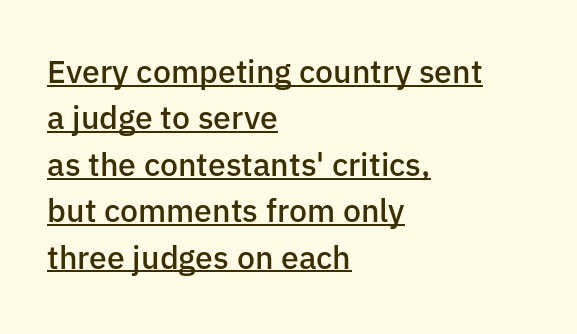
Q: Is the text bold? A: Semi-bold.
Q: Is the text italic (slanted)? A: No, it is upright.
Q: Is the typeface a serif or a sans-serif typeface? A: Sans-serif.
Q: Is the text underlined? A: Yes.
Q: How is the paragraph aligned? A: Left-aligned.
Q: Is the spacing between letters normal or unusually wide? A: Normal.
Q: Is the spacing between lines tight, normal or loose? A: Normal.
Q: Width (condensed, normal, or wide)? A: Normal.
Q: Stroke contrast? A: Low.
Q: x-height? A: Medium.
Q: Monospaced? A: No.
